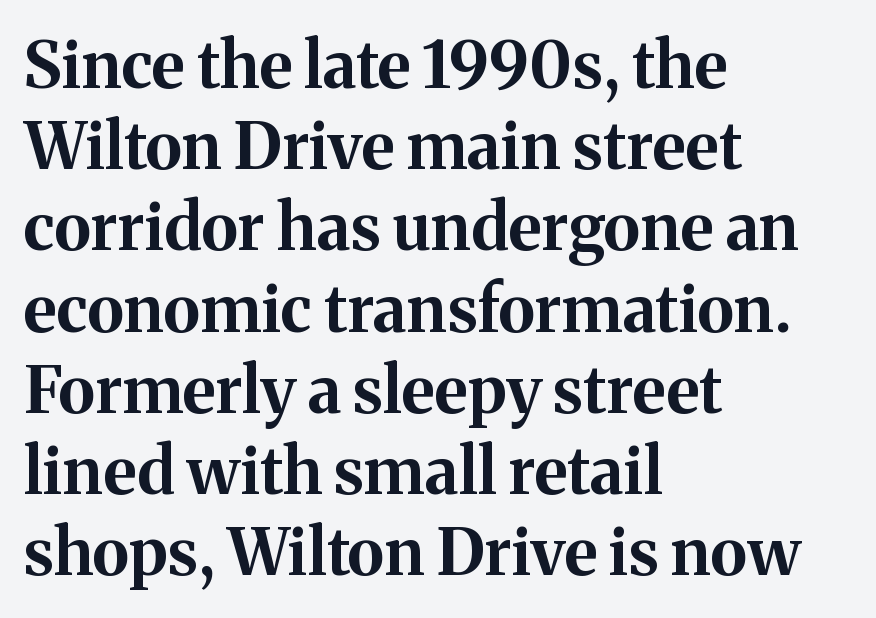
The space directly below the letters is spotless. How are the letters spaced? Ordinarily, with no added tracking. The line-height multiplier appears to be the usual default. This sample uses an upright cut, with every glyph sitting square on the baseline. Leftover space on each line is placed entirely after the last word.
